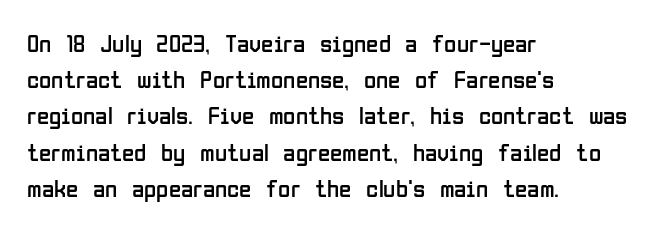
The cut favours lightness, reaching ordinary text weight at its darkest. Left-aligned paragraph, ragged on the right. There is no visible air inserted between adjacent glyphs. Has an underline been added? It has not. Upright lettering throughout. Leading matches the norm, producing a regular column.
